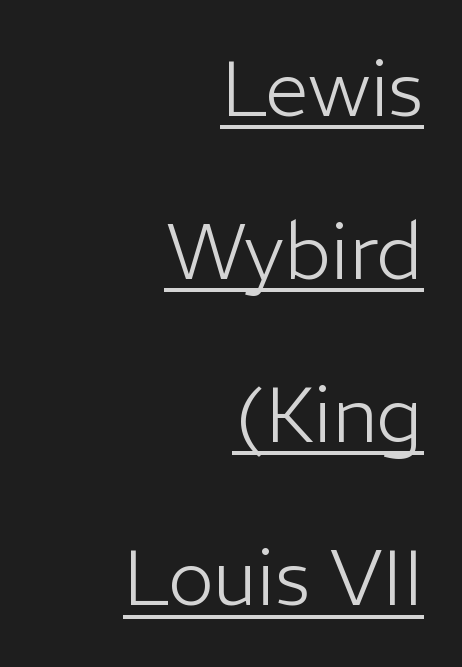
Q: Is the text bold? A: No.
Q: Is the text italic (slanted)? A: No, it is upright.
Q: Is the typeface a serif or a sans-serif typeface? A: Sans-serif.
Q: Is the text underlined? A: Yes.
Q: How is the paragraph aligned? A: Right-aligned.
Q: Is the spacing between letters normal or unusually wide? A: Normal.
Q: Is the spacing between lines tight, normal or loose? A: Loose.
Q: Width (condensed, normal, or wide)? A: Normal.
Q: Stroke contrast? A: Low.
Q: x-height? A: Medium.
Q: Monospaced? A: No.
